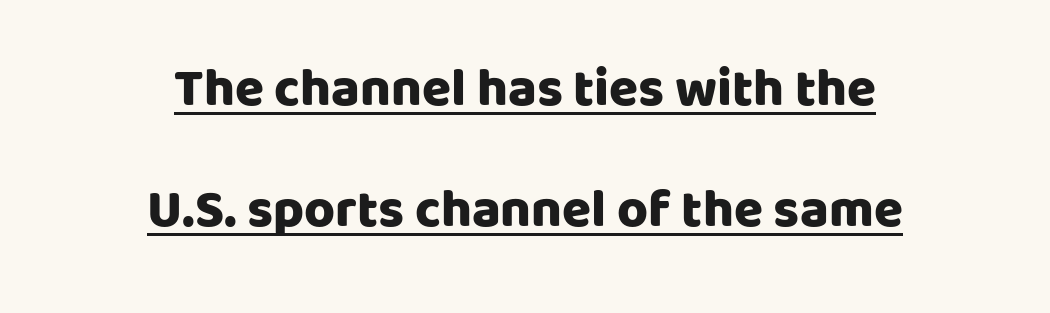
Q: Is the text bold? A: Yes.
Q: Is the text italic (slanted)? A: No, it is upright.
Q: Is the typeface a serif or a sans-serif typeface? A: Sans-serif.
Q: Is the text underlined? A: Yes.
Q: How is the paragraph aligned? A: Centered.
Q: Is the spacing between letters normal or unusually wide? A: Normal.
Q: Is the spacing between lines tight, normal or loose? A: Loose.
Q: Width (condensed, normal, or wide)? A: Normal.
Q: Stroke contrast? A: Low.
Q: x-height? A: Large.
Q: Monospaced? A: No.
